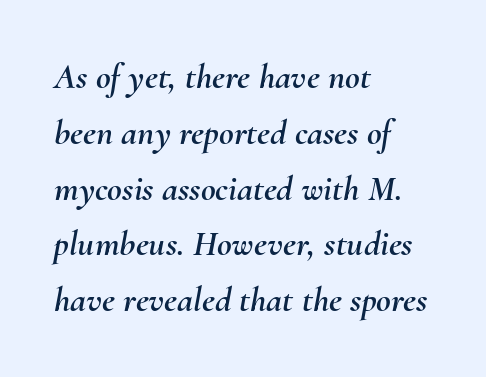
{"italic": "yes", "lean": "right", "slant_degrees": 10, "width": "normal", "stroke_contrast": "medium", "x_height": "small", "monospaced": "no", "underline": "no", "align": "left", "line_spacing": "normal", "line_spacing_ratio": 1.55, "letter_spacing": "normal", "letter_spacing_em": 0.0, "glyph_px": 36}
